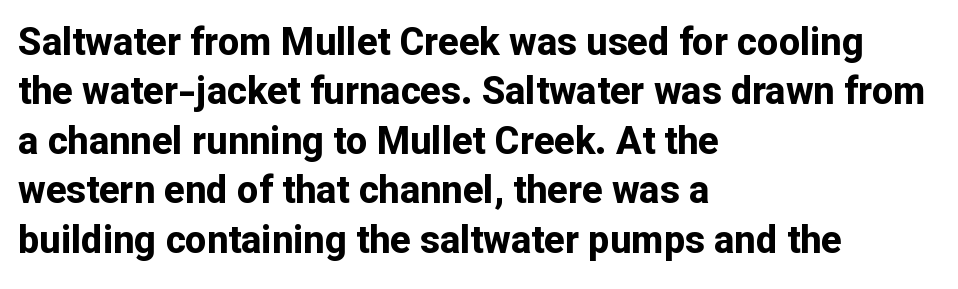
Q: Is the text bold? A: Yes.
Q: Is the text italic (slanted)? A: No, it is upright.
Q: Is the typeface a serif or a sans-serif typeface? A: Sans-serif.
Q: Is the text underlined? A: No.
Q: How is the paragraph aligned? A: Left-aligned.
Q: Is the spacing between letters normal or unusually wide? A: Normal.
Q: Is the spacing between lines tight, normal or loose? A: Normal.
Q: Width (condensed, normal, or wide)? A: Normal.
Q: Stroke contrast? A: Low.
Q: x-height? A: Medium.
Q: Monospaced? A: No.
